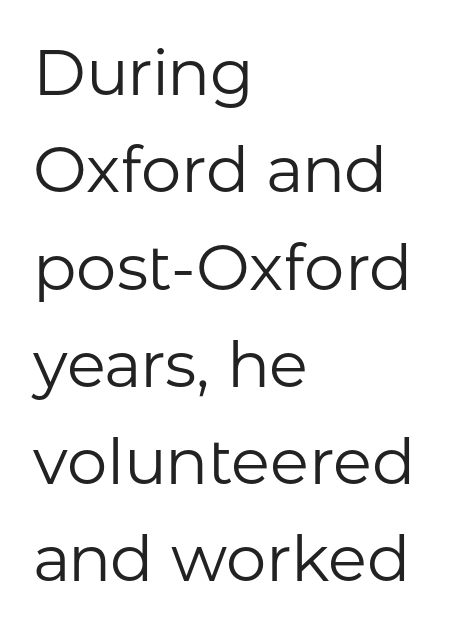
Q: Is the text bold? A: No.
Q: Is the text italic (slanted)? A: No, it is upright.
Q: Is the typeface a serif or a sans-serif typeface? A: Sans-serif.
Q: Is the text underlined? A: No.
Q: How is the paragraph aligned? A: Left-aligned.
Q: Is the spacing between letters normal or unusually wide? A: Normal.
Q: Is the spacing between lines tight, normal or loose? A: Normal.
Q: Width (condensed, normal, or wide)? A: Normal.
Q: Stroke contrast? A: Low.
Q: x-height? A: Medium.
Q: Monospaced? A: No.
